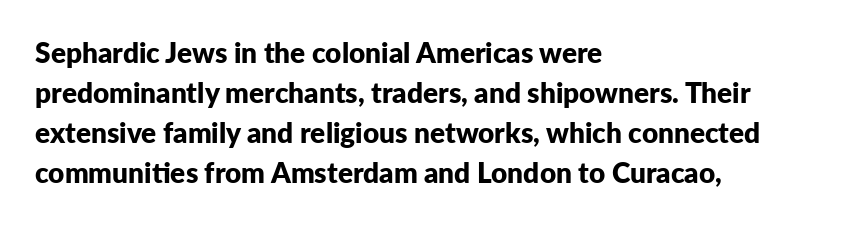
The space beneath each line is pristine and unruled. Layout note: lines flush left. How would I describe the line gaps? Plain and ordinary. The letters advance in unequal steps, a hallmark of proportional type. Is the type bold? Yes — the strokes are clearly thick and heavy.
